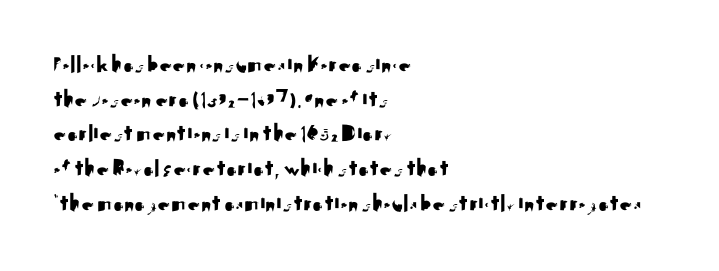
The image shows 25 px text type, upright; set left-aligned, normal line spacing (1.39x), normal letter spacing, not underlined.
